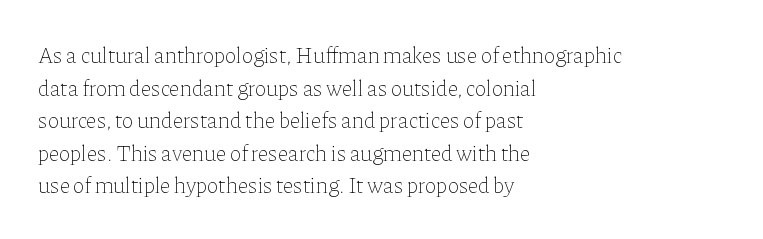
Q: Is the text bold? A: No.
Q: Is the text italic (slanted)? A: No, it is upright.
Q: Is the text underlined? A: No.
Q: How is the paragraph aligned? A: Left-aligned.
Q: Is the spacing between letters normal or unusually wide? A: Normal.
Q: Is the spacing between lines tight, normal or loose? A: Normal.
